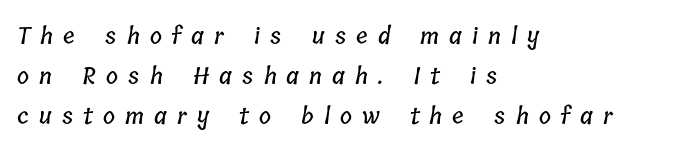
The image shows 23 px text type; set left-aligned, line spacing 1.75x, unusually wide letter spacing (+0.44 em), not underlined.
